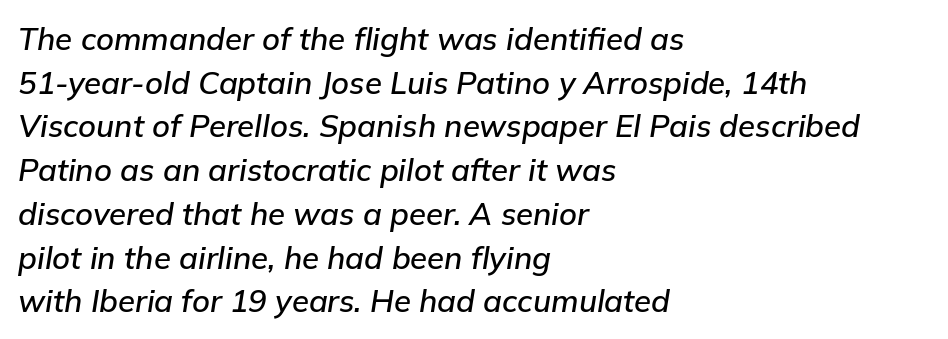
{"italic": "yes", "lean": "right", "slant_degrees": 9, "width": "normal", "stroke_contrast": "low", "x_height": "medium", "monospaced": "no", "underline": "no", "align": "left", "line_spacing": "normal", "line_spacing_ratio": 1.41, "letter_spacing": "normal", "letter_spacing_em": 0.0, "glyph_px": 31}
